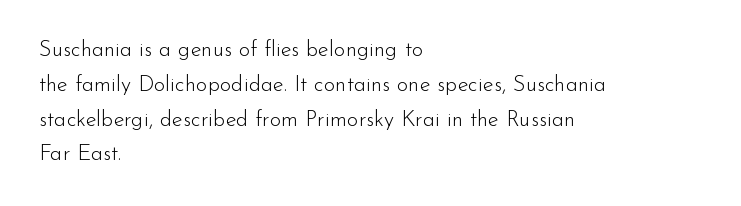
Q: Is the text bold? A: No.
Q: Is the text italic (slanted)? A: No, it is upright.
Q: Is the text underlined? A: No.
Q: How is the paragraph aligned? A: Left-aligned.
Q: Is the spacing between letters normal or unusually wide? A: Normal.
Q: Is the spacing between lines tight, normal or loose? A: Normal.
